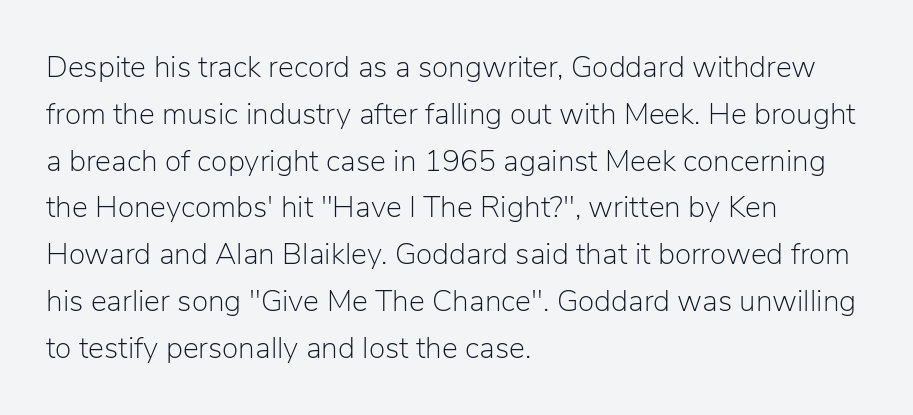
{"serif": "no", "italic": "no", "bold": "no", "weight": "light", "width": "normal", "stroke_contrast": "low", "x_height": "medium", "monospaced": "no", "underline": "no", "align": "left", "line_spacing": "normal", "line_spacing_ratio": 1.56, "letter_spacing": "normal", "letter_spacing_em": 0.0, "glyph_px": 30}
